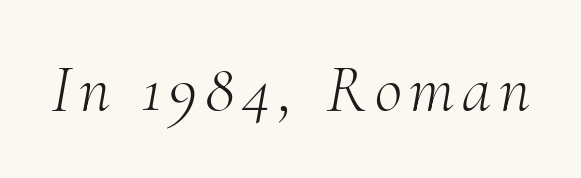
{"serif": "yes", "italic": "yes", "lean": "right", "slant_degrees": 10, "bold": "no", "weight": "light", "width": "normal", "stroke_contrast": "medium", "x_height": "small", "monospaced": "no", "underline": "no", "glyph_px": 67}
